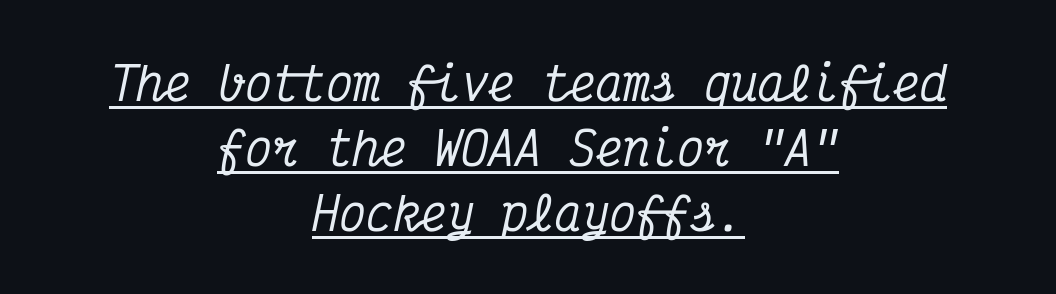
{"serif": "yes", "italic": "yes", "lean": "right", "slant_degrees": 12, "width": "condensed", "stroke_contrast": "medium", "x_height": "medium", "monospaced": "yes", "underline": "yes", "align": "center", "line_spacing": "normal", "line_spacing_ratio": 1.44, "letter_spacing": "normal", "letter_spacing_em": 0.0, "glyph_px": 45}
